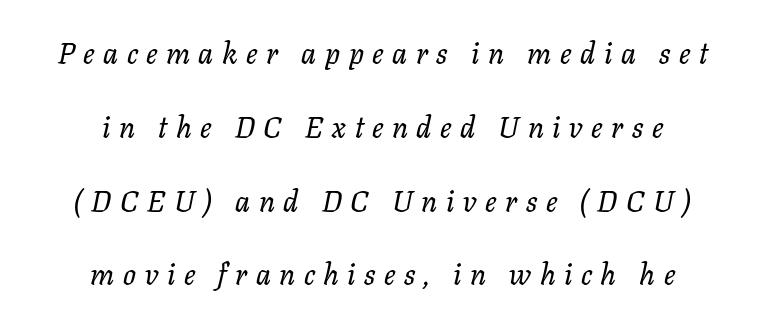
Q: Is the text italic (slanted)? A: Yes, it leans right by about 11 degrees.
Q: Is the typeface a serif or a sans-serif typeface? A: Serif.
Q: Is the text underlined? A: No.
Q: How is the paragraph aligned? A: Centered.
Q: Is the spacing between letters normal or unusually wide? A: Unusually wide.
Q: Is the spacing between lines tight, normal or loose? A: Loose.
Q: Width (condensed, normal, or wide)? A: Normal.
Q: Stroke contrast? A: Low.
Q: x-height? A: Medium.
Q: Monospaced? A: No.
